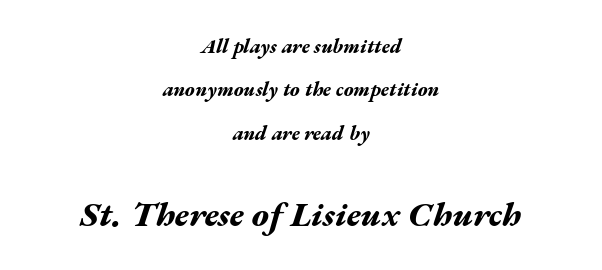
Q: Is the text bold? A: Yes.
Q: Is the text italic (slanted)? A: Yes, it leans right by about 17 degrees.
Q: Is the text underlined? A: No.
Q: How is the paragraph aligned? A: Centered.
Q: Is the spacing between letters normal or unusually wide? A: Normal.
Q: Is the spacing between lines tight, normal or loose? A: Loose.
Q: Which block of text is set in a larger size, the first (top) or the second (bottom)? A: The second (bottom) one.
Q: Width (condensed, normal, or wide)? A: Wide.
Q: Stroke contrast? A: Medium.
Q: x-height? A: Medium.
Q: Monospaced? A: No.
